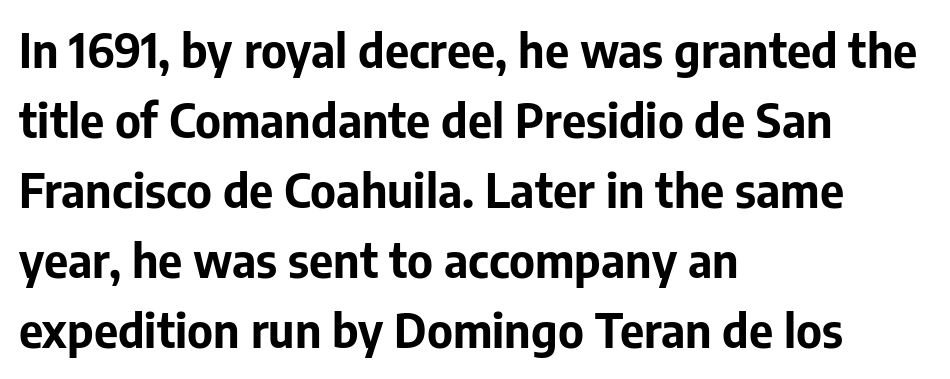
The image shows 47 px bold sans-serif type, upright; set left-aligned, normal line spacing (1.49x), normal letter spacing, not underlined; low stroke contrast and a medium x-height.
